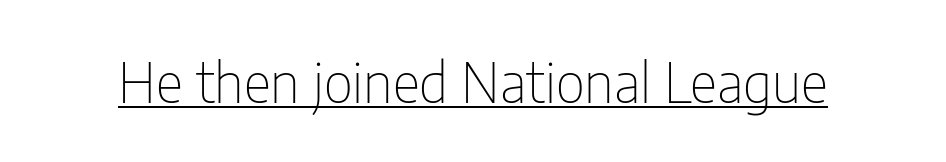
The image shows 54 px thin, condensed sans-serif type, upright; set normal letter spacing, underlined; low stroke contrast and a medium x-height.
